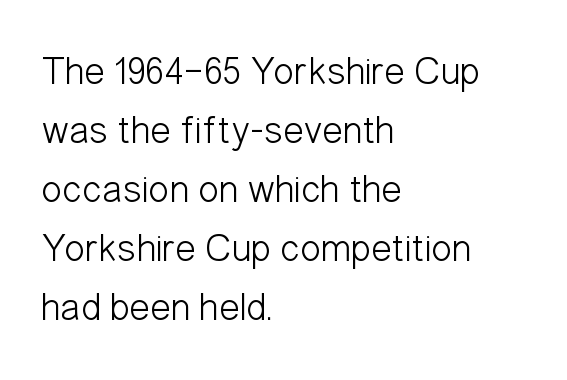
{"serif": "no", "italic": "no", "bold": "no", "weight": "light", "width": "condensed", "stroke_contrast": "low", "x_height": "medium", "monospaced": "no", "underline": "no", "align": "left", "line_spacing": "normal", "line_spacing_ratio": 1.51, "letter_spacing": "normal", "letter_spacing_em": 0.0, "glyph_px": 39}
